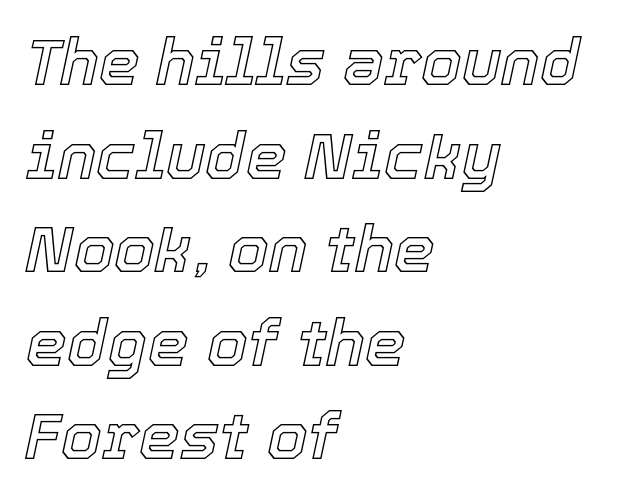
Unmarked baselines from the first word to the last. What stands out about the letter spacing? Nothing — it is the standard amount. The axis of the letterforms is tilted away from vertical. Regular leading. Looks like regular typesetting: each glyph gets only the width it needs.
